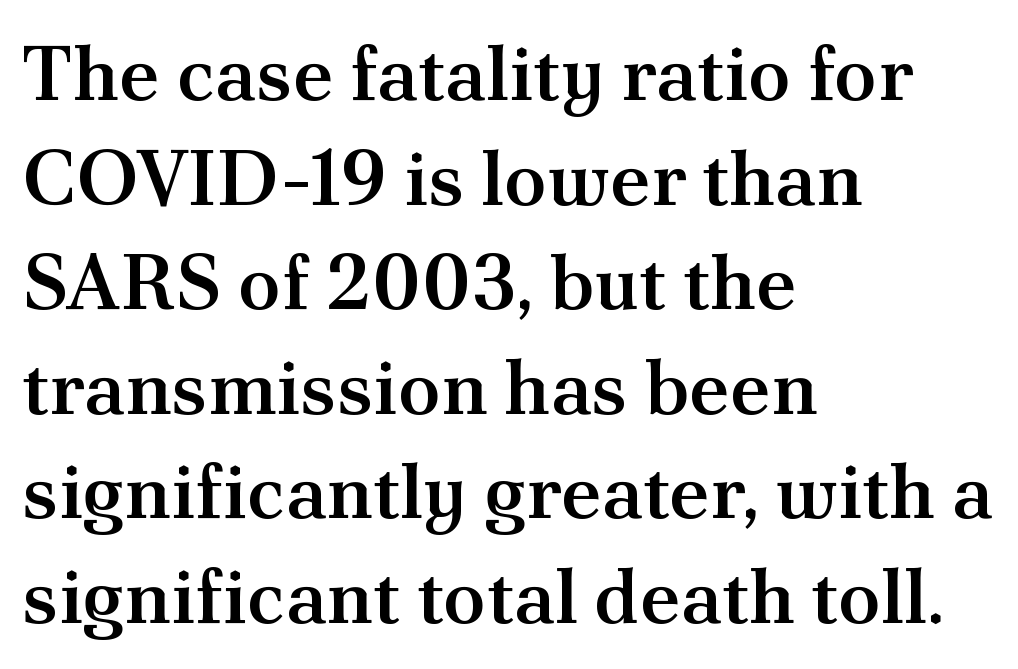
Q: Is the text bold? A: Semi-bold.
Q: Is the text italic (slanted)? A: No, it is upright.
Q: Is the typeface a serif or a sans-serif typeface? A: Serif.
Q: Is the text underlined? A: No.
Q: How is the paragraph aligned? A: Left-aligned.
Q: Is the spacing between letters normal or unusually wide? A: Normal.
Q: Is the spacing between lines tight, normal or loose? A: Normal.
Q: Width (condensed, normal, or wide)? A: Normal.
Q: Stroke contrast? A: Medium.
Q: x-height? A: Small.
Q: Monospaced? A: No.
